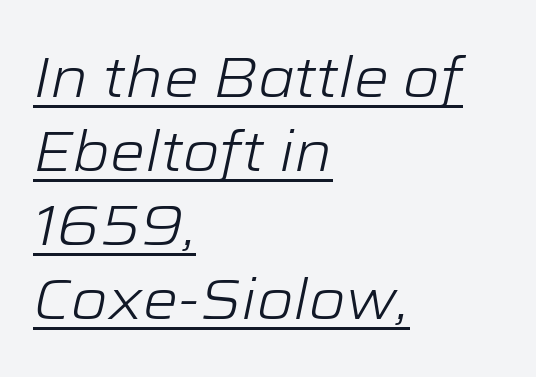
{"italic": "yes", "lean": "right", "slant_degrees": 12, "bold": "no", "weight": "light", "width": "wide", "stroke_contrast": "low", "x_height": "medium", "monospaced": "no", "underline": "yes", "align": "left", "line_spacing": "normal", "line_spacing_ratio": 1.32, "letter_spacing": "normal", "letter_spacing_em": 0.0, "glyph_px": 56}
